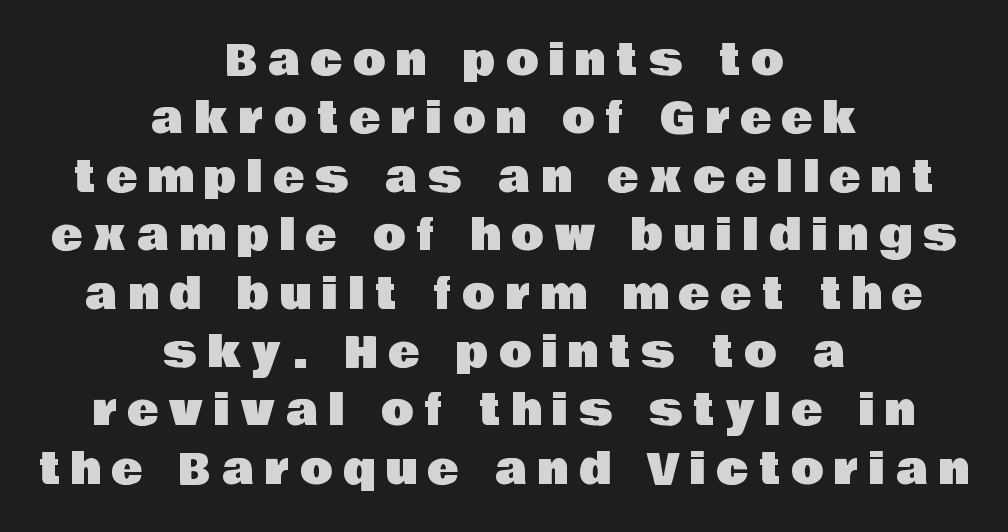
Is the letter spacing exaggerated? Yes — the characters are pushed far apart. Regarding serifs, this sample does without them. Centered paragraph, ragged on both sides. Reading down the column, the eye jumps a familiar distance to each next line. The face used here is proportionally spaced, like ordinary book or web type.
